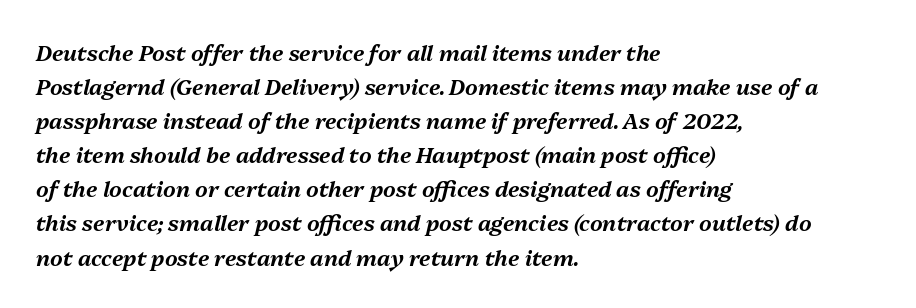
The image shows 22 px text type, italic (leaning right); set left-aligned, normal line spacing (1.55x), normal letter spacing, not underlined.
